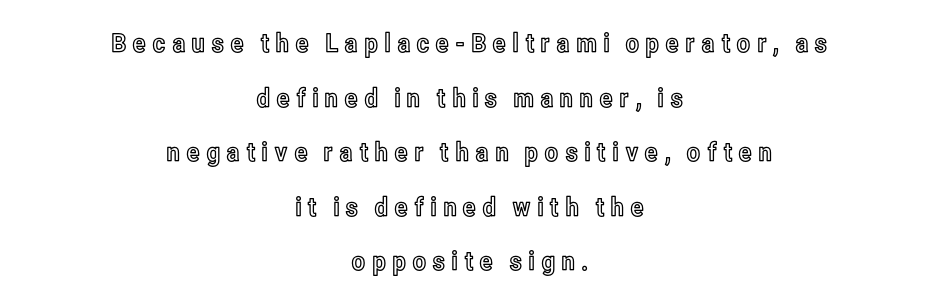
The lines in this sample share a center point and differ in where they start and stop. How would I describe the line gaps? Wide and relaxed. Tracking value appears strongly positive — letters spread wide. The space directly below the letters is spotless. Every character sits straight up, as roman type does.
